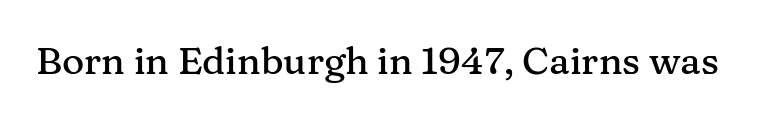
These lines are composed in type with serifs. Observe the ordinary spacing: letters are neighbours, not strangers. Clear beneath every line of the passage. Varying glyph widths throughout — classic text-font behaviour.
